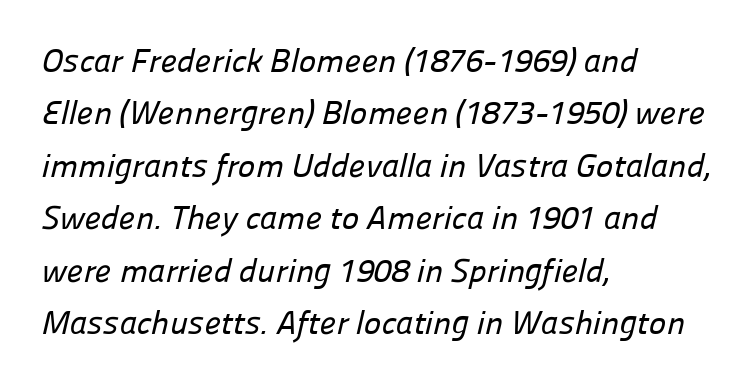
Q: Is the typeface a serif or a sans-serif typeface? A: Sans-serif.
Q: Is the text underlined? A: No.
Q: How is the paragraph aligned? A: Left-aligned.
Q: Is the spacing between letters normal or unusually wide? A: Normal.
Q: Is the spacing between lines tight, normal or loose? A: Normal.
Q: Width (condensed, normal, or wide)? A: Normal.
Q: Stroke contrast? A: Low.
Q: x-height? A: Medium.
Q: Monospaced? A: No.
